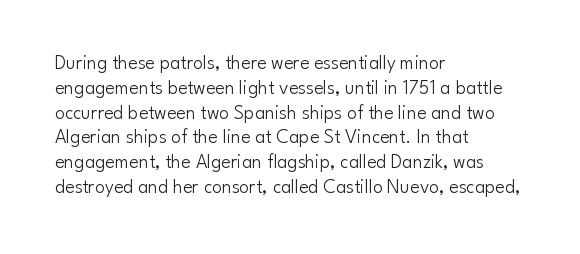
Each stroke keeps to a modest, everyday thickness or less. The type is set solid horizontally, with unmodified tracking. Italic: no, the glyphs are upright roman. In CSS terms this would be text-align: left.
